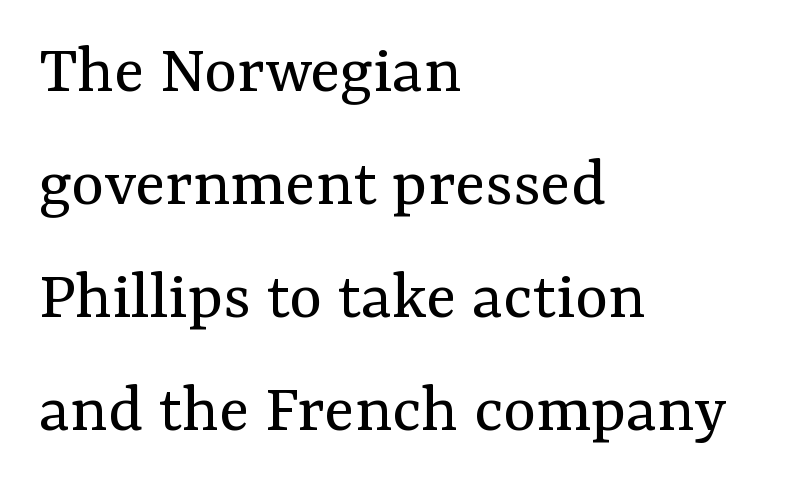
Q: Is the text bold? A: No.
Q: Is the text italic (slanted)? A: No, it is upright.
Q: Is the typeface a serif or a sans-serif typeface? A: Serif.
Q: Is the text underlined? A: No.
Q: How is the paragraph aligned? A: Left-aligned.
Q: Is the spacing between letters normal or unusually wide? A: Normal.
Q: Is the spacing between lines tight, normal or loose? A: Normal.
Q: Width (condensed, normal, or wide)? A: Normal.
Q: Stroke contrast? A: Medium.
Q: x-height? A: Medium.
Q: Monospaced? A: No.
